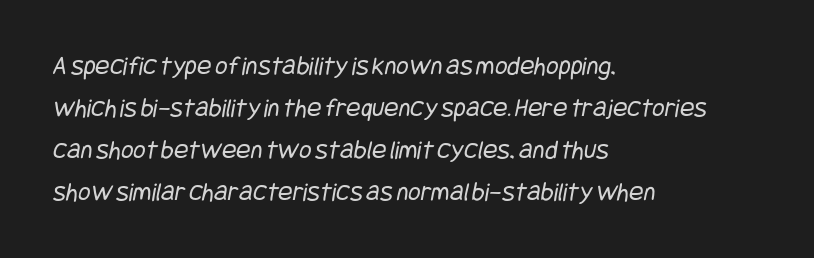
The passage shown stacks its lines at a standard gap. The letters sit at their default tracking, neither squeezed nor spread. Layout note: lines flush left. Just letters on the line, the space beneath them empty.
